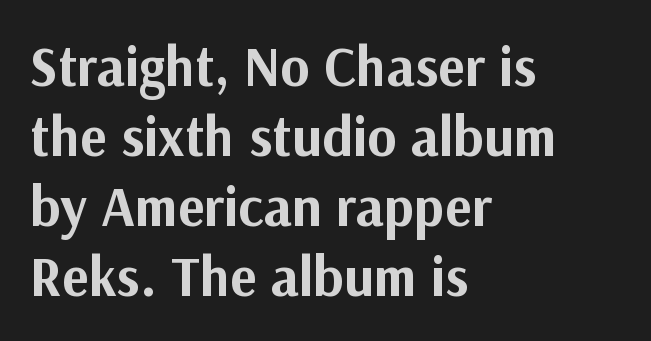
This rendering employs a face without finishing strokes, i.e., a sans-serif. Stroke thickness is high; the sample reads as a true bold. The specimen reads as upright at a glance. The passage shown is typed in a proportional face where columns would drift. These lines stack with their left ends in a neat column. Plain, unruled lines of type.
